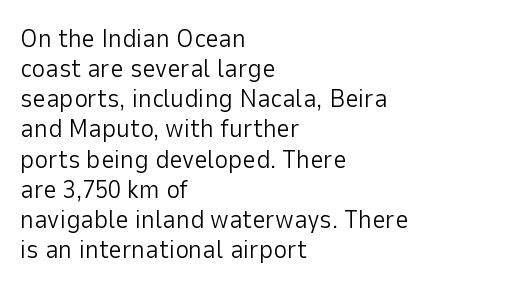
{"italic": "no", "bold": "no", "underline": "no", "align": "left", "line_spacing_ratio": 1.16, "letter_spacing": "normal", "letter_spacing_em": 0.0, "glyph_px": 26}
